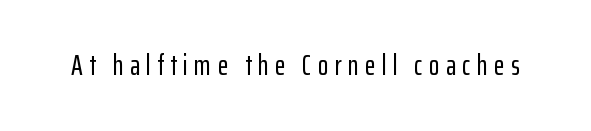
Each word looks stretched out because of the extra space between its letters. The string is rendered with underlining switched off. The type family on display is of the sans-serif kind. Here the designer chose a conventional face with non-uniform glyph widths.
